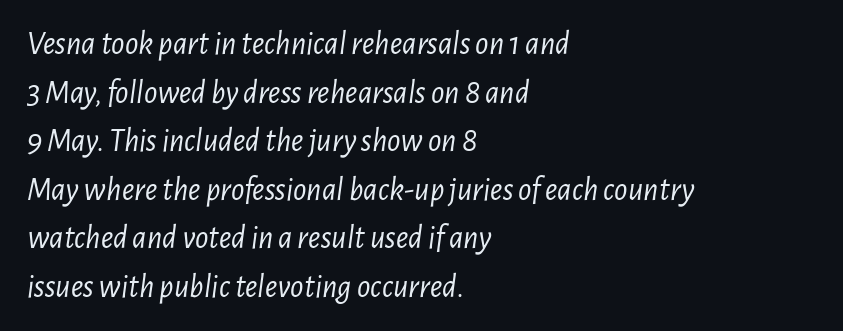
{"italic": "yes", "lean": "right", "slant_degrees": 7, "bold": "no", "weight": "light", "width": "condensed", "stroke_contrast": "low", "x_height": "medium", "monospaced": "no", "underline": "no", "align": "left", "line_spacing": "normal", "line_spacing_ratio": 1.47, "letter_spacing": "normal", "letter_spacing_em": 0.0, "glyph_px": 33}
